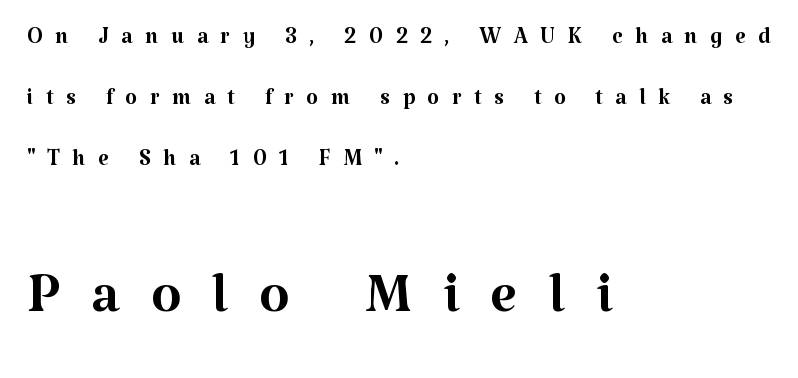
Q: Is the text bold? A: No.
Q: Is the text italic (slanted)? A: No, it is upright.
Q: Is the typeface a serif or a sans-serif typeface? A: Serif.
Q: Is the text underlined? A: No.
Q: How is the paragraph aligned? A: Left-aligned.
Q: Is the spacing between letters normal or unusually wide? A: Unusually wide.
Q: Is the spacing between lines tight, normal or loose? A: Loose.
Q: Which block of text is set in a larger size, the first (top) or the second (bottom)? A: The second (bottom) one.
Q: Width (condensed, normal, or wide)? A: Normal.
Q: Stroke contrast? A: Medium.
Q: x-height? A: Medium.
Q: Monospaced? A: No.
